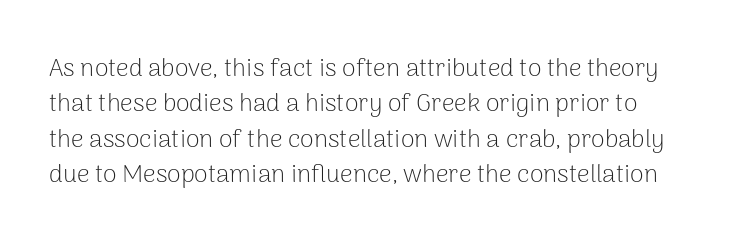
Plain, unruled lines of type. Is the type heavy? It reads as light-to-regular instead. Interline gaps are of average width in this sample. In terms of posture, this sample is upright. These lines are set flush left with a ragged right edge. Nothing unusual about the tracking: characters are spaced as the font intends.
